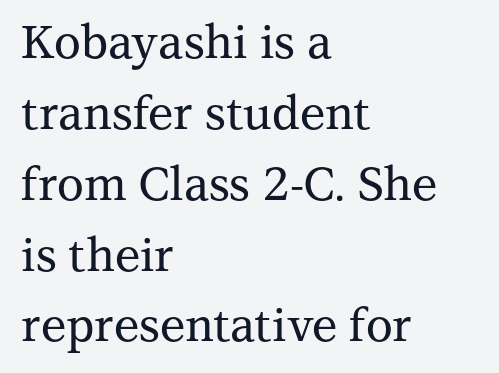
The image shows 46 px serif type, upright; set left-aligned, normal line spacing (1.54x), normal letter spacing, not underlined; medium stroke contrast and a medium x-height.
